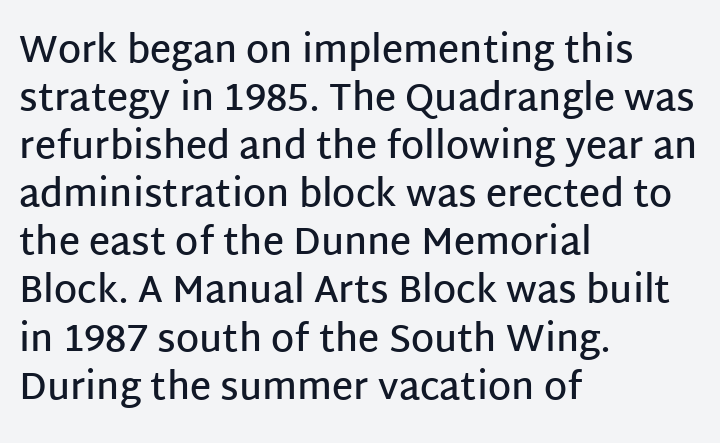
{"serif": "no", "italic": "no", "bold": "semi", "weight": "semibold", "width": "normal", "stroke_contrast": "low", "x_height": "large", "monospaced": "no", "underline": "no", "align": "left", "line_spacing": "normal", "line_spacing_ratio": 1.3, "letter_spacing": "normal", "letter_spacing_em": 0.0, "glyph_px": 37}
